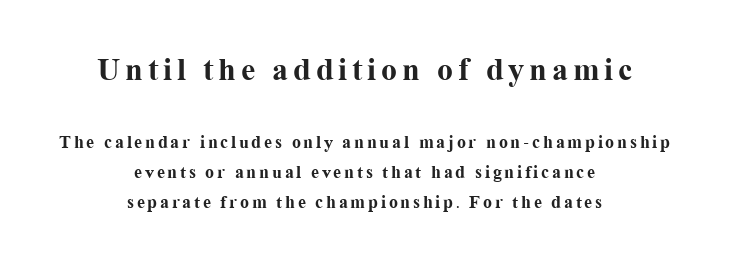
Q: Is the text bold? A: Yes.
Q: Is the text italic (slanted)? A: No, it is upright.
Q: Is the typeface a serif or a sans-serif typeface? A: Serif.
Q: Is the text underlined? A: No.
Q: How is the paragraph aligned? A: Centered.
Q: Is the spacing between lines tight, normal or loose? A: Normal.
Q: Which block of text is set in a larger size, the first (top) or the second (bottom)? A: The first (top) one.
Q: Width (condensed, normal, or wide)? A: Normal.
Q: Stroke contrast? A: Medium.
Q: x-height? A: Medium.
Q: Monospaced? A: No.
